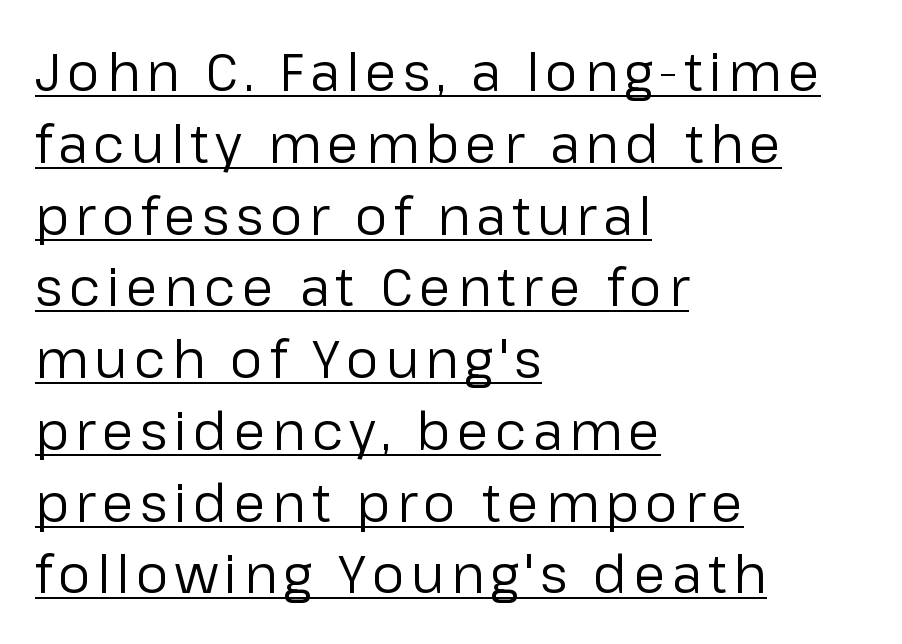
The image shows 52 px regular-weight sans-serif type, upright; set left-aligned, normal line spacing (1.38x), underlined; low stroke contrast and a medium x-height.
